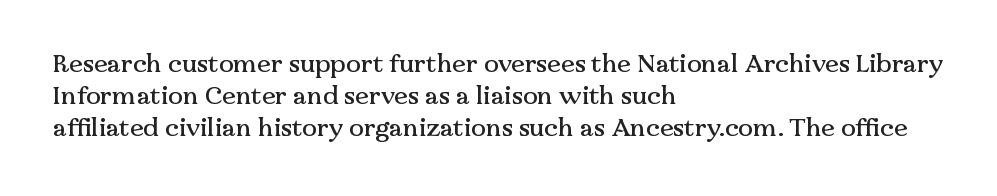
The image shows 25 px text type, upright; set left-aligned, normal line spacing (1.28x), normal letter spacing, not underlined.
